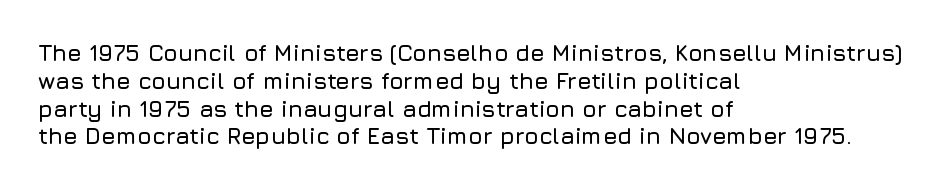
The image shows 23 px text type, upright; set left-aligned, line spacing 1.21x, normal letter spacing, not underlined.
